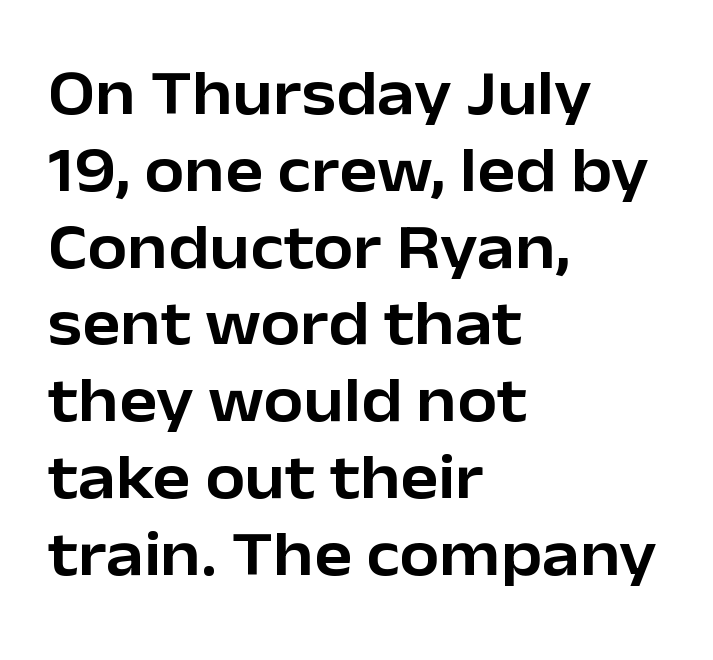
Q: Is the text italic (slanted)? A: No, it is upright.
Q: Is the typeface a serif or a sans-serif typeface? A: Sans-serif.
Q: Is the text underlined? A: No.
Q: How is the paragraph aligned? A: Left-aligned.
Q: Is the spacing between letters normal or unusually wide? A: Normal.
Q: Width (condensed, normal, or wide)? A: Normal.
Q: Stroke contrast? A: Low.
Q: x-height? A: Medium.
Q: Monospaced? A: No.
